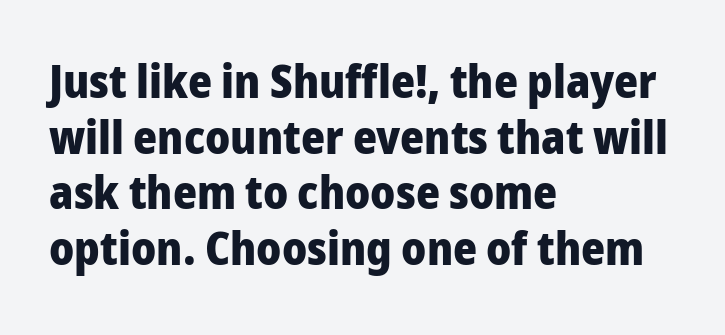
Q: Is the text bold? A: Yes.
Q: Is the text italic (slanted)? A: No, it is upright.
Q: Is the typeface a serif or a sans-serif typeface? A: Sans-serif.
Q: Is the text underlined? A: No.
Q: How is the paragraph aligned? A: Left-aligned.
Q: Is the spacing between letters normal or unusually wide? A: Normal.
Q: Width (condensed, normal, or wide)? A: Normal.
Q: Stroke contrast? A: Low.
Q: x-height? A: Medium.
Q: Monospaced? A: No.
